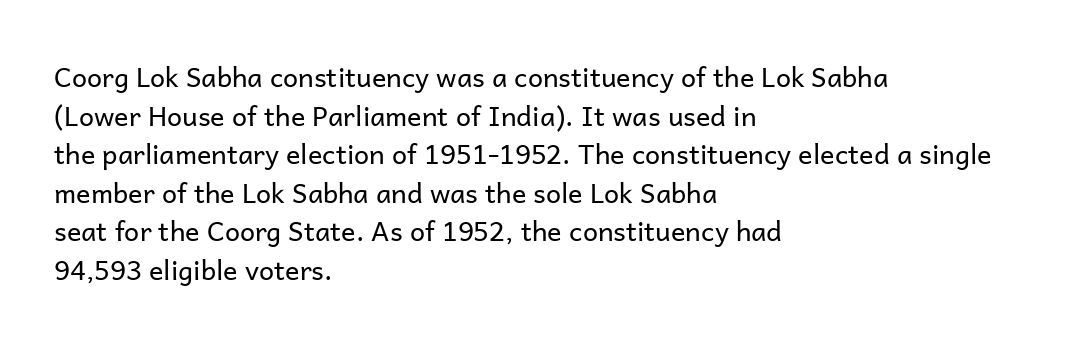
{"italic": "no", "bold": "no", "underline": "no", "align": "left", "line_spacing": "normal", "line_spacing_ratio": 1.43, "letter_spacing": "normal", "letter_spacing_em": 0.0, "glyph_px": 27}
